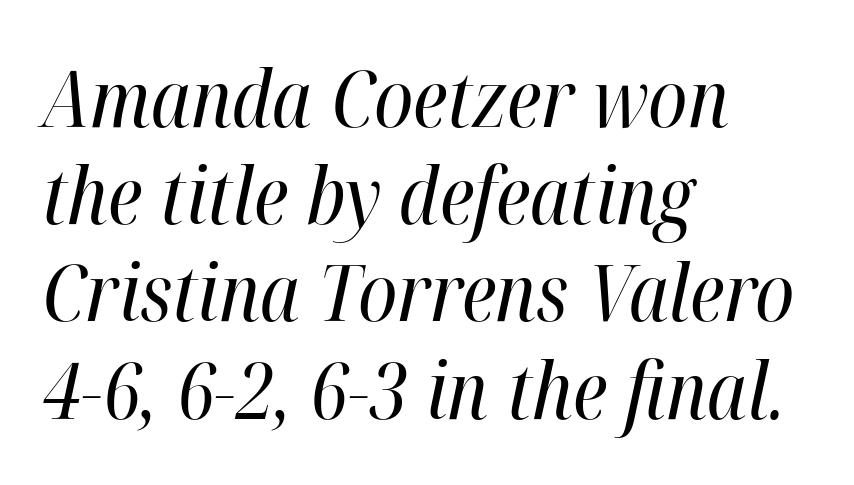
Underlining? Definitely not there. The face used here is proportionally spaced, like ordinary book or web type. Layout note: lines flush left. Observe the ordinary spacing: letters are neighbours, not strangers. Vertical stems look standard width or narrower in stroke.
